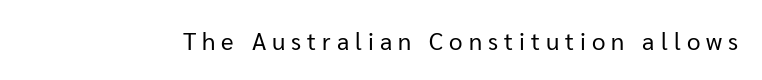
Q: Is the text bold? A: No.
Q: Is the text italic (slanted)? A: No, it is upright.
Q: Is the text underlined? A: No.
Q: Is the spacing between letters normal or unusually wide? A: Unusually wide.
